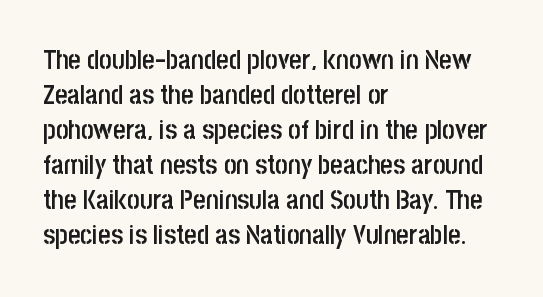
Heft: intermediate — a semibold. How are the letters spaced? Ordinarily, with no added tracking. A typesetter would call this leading conventional body-copy spacing. These lines are set flush left with a ragged right edge. No word sits above an underline. Posture: vertical.
